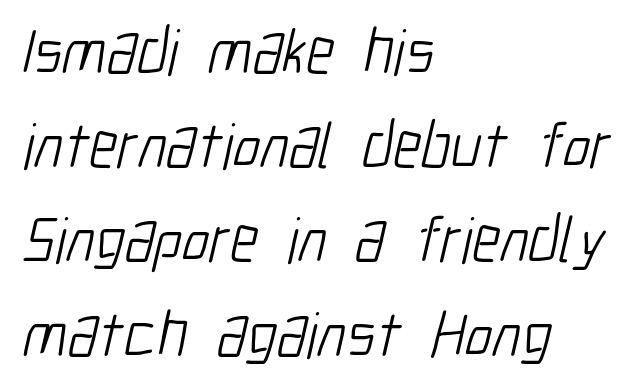
Q: Is the text bold? A: No.
Q: Is the typeface a serif or a sans-serif typeface? A: Sans-serif.
Q: Is the text underlined? A: No.
Q: How is the paragraph aligned? A: Left-aligned.
Q: Is the spacing between letters normal or unusually wide? A: Normal.
Q: Is the spacing between lines tight, normal or loose? A: Normal.
Q: Width (condensed, normal, or wide)? A: Condensed.
Q: Stroke contrast? A: Low.
Q: x-height? A: Medium.
Q: Monospaced? A: No.
